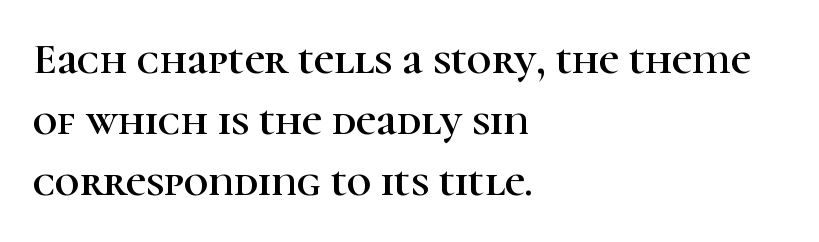
Vertical spacing — default. The lettering holds an erect, upright posture throughout. You could not count columns in this text — the font is proportionally spaced. The passage shown is typeset with a serif family.
